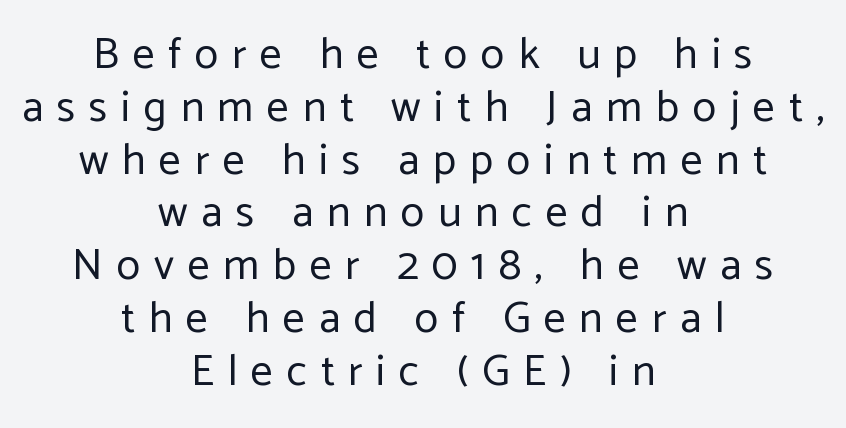
{"serif": "no", "italic": "no", "bold": "no", "weight": "regular", "width": "normal", "stroke_contrast": "low", "x_height": "medium", "monospaced": "no", "underline": "no", "align": "center", "line_spacing_ratio": 1.2, "letter_spacing": "wide", "letter_spacing_em": 0.31, "glyph_px": 44}
